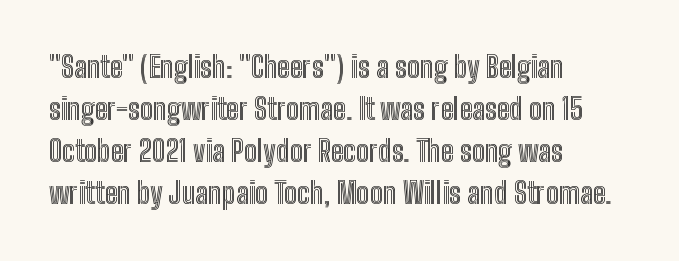
Q: Is the text italic (slanted)? A: No, it is upright.
Q: Is the text underlined? A: No.
Q: How is the paragraph aligned? A: Left-aligned.
Q: Is the spacing between letters normal or unusually wide? A: Normal.
Q: Is the spacing between lines tight, normal or loose? A: Normal.
Q: Width (condensed, normal, or wide)? A: Condensed.
Q: x-height? A: Medium.
Q: Monospaced? A: No.
